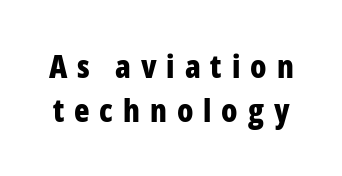
Q: Is the text bold? A: Yes.
Q: Is the text italic (slanted)? A: No, it is upright.
Q: Is the typeface a serif or a sans-serif typeface? A: Sans-serif.
Q: Is the text underlined? A: No.
Q: Is the spacing between letters normal or unusually wide? A: Unusually wide.
Q: Is the spacing between lines tight, normal or loose? A: Normal.
Q: Width (condensed, normal, or wide)? A: Condensed.
Q: Stroke contrast? A: Low.
Q: x-height? A: Medium.
Q: Monospaced? A: No.
